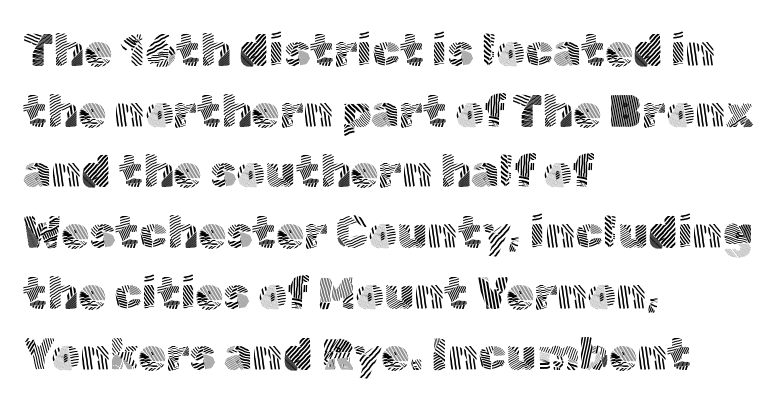
Q: Is the text bold? A: No.
Q: Is the text italic (slanted)? A: No, it is upright.
Q: Is the typeface a serif or a sans-serif typeface? A: Sans-serif.
Q: Is the text underlined? A: No.
Q: How is the paragraph aligned? A: Left-aligned.
Q: Is the spacing between letters normal or unusually wide? A: Normal.
Q: Is the spacing between lines tight, normal or loose? A: Normal.
Q: Width (condensed, normal, or wide)? A: Normal.
Q: x-height? A: Medium.
Q: Monospaced? A: No.
